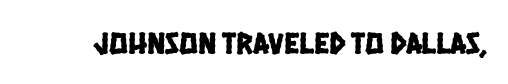
{"serif": "no", "width": "condensed", "stroke_contrast": "low", "x_height": "large", "monospaced": "no", "underline": "no", "letter_spacing": "normal", "letter_spacing_em": 0.0, "glyph_px": 31}
